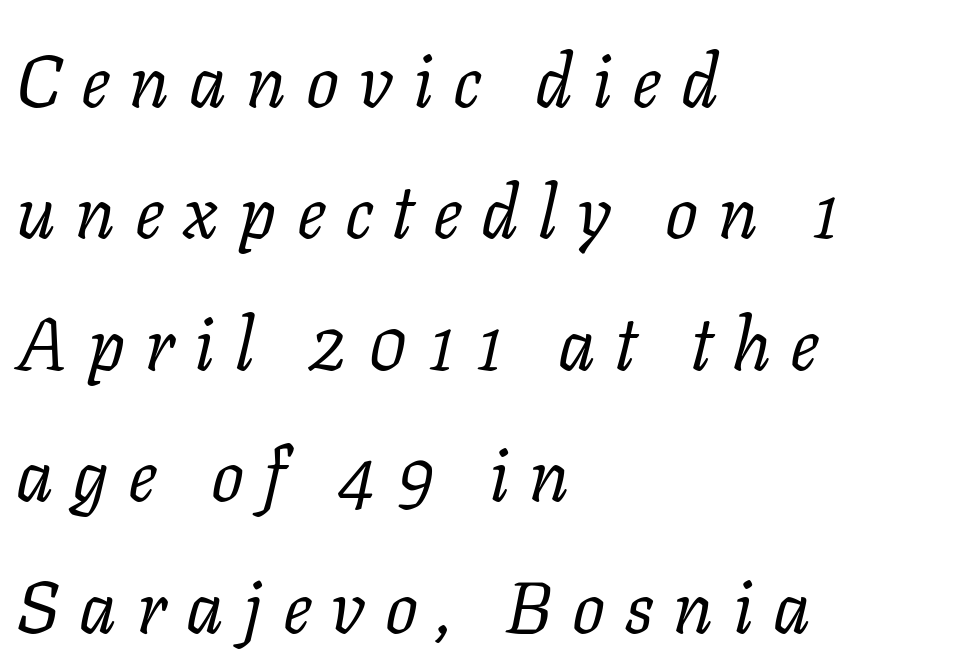
Little horizontal feet cap the strokes, marking this as serif type. A typesetter would mark this as italic. Line beginnings align vertically; line endings do not. The face used here is proportionally spaced, like ordinary book or web type. Words appear elongated and porous because spacing is wide. The strokes are not fattened; the text isn't bold.
